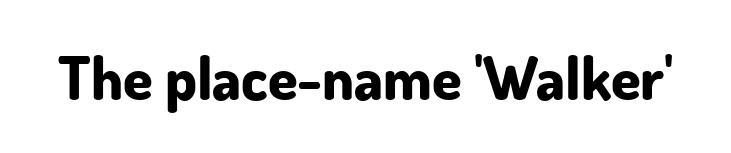
Q: Is the text bold? A: Yes.
Q: Is the text italic (slanted)? A: No, it is upright.
Q: Is the typeface a serif or a sans-serif typeface? A: Sans-serif.
Q: Is the text underlined? A: No.
Q: Is the spacing between letters normal or unusually wide? A: Normal.
Q: Width (condensed, normal, or wide)? A: Normal.
Q: Stroke contrast? A: Low.
Q: x-height? A: Small.
Q: Monospaced? A: No.
